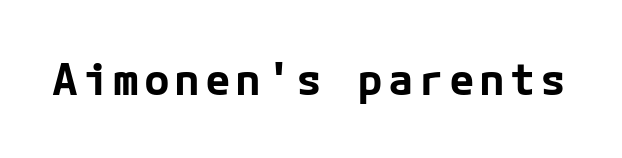
Q: Is the text bold? A: Yes.
Q: Is the text italic (slanted)? A: No, it is upright.
Q: Is the typeface a serif or a sans-serif typeface? A: Sans-serif.
Q: Is the text underlined? A: No.
Q: Width (condensed, normal, or wide)? A: Normal.
Q: Stroke contrast? A: Low.
Q: x-height? A: Medium.
